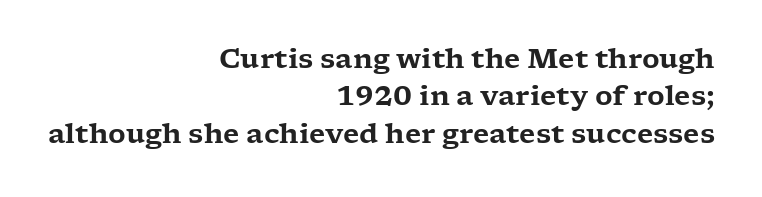
{"italic": "no", "underline": "no", "align": "right", "line_spacing": "normal", "line_spacing_ratio": 1.38, "letter_spacing": "normal", "letter_spacing_em": 0.0, "glyph_px": 27}
